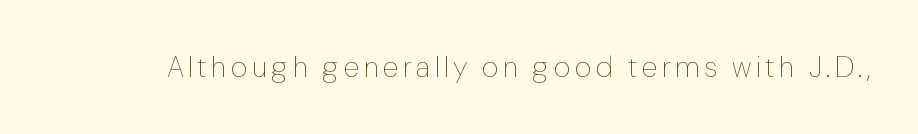
{"italic": "no", "bold": "no", "weight": "thin", "width": "normal", "stroke_contrast": "low", "x_height": "medium", "monospaced": "no", "underline": "no", "glyph_px": 29}
